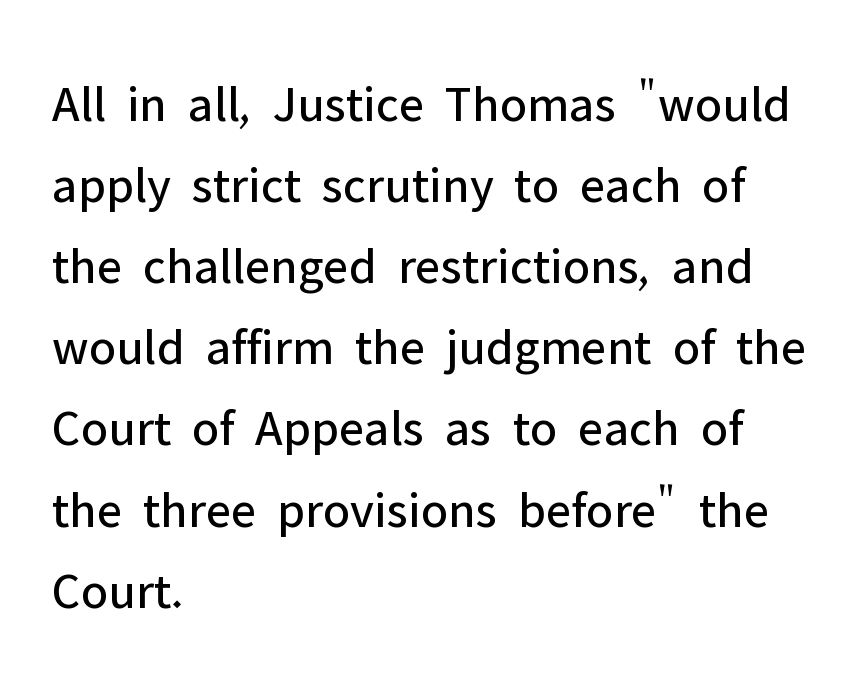
{"serif": "no", "italic": "no", "bold": "no", "weight": "regular", "width": "normal", "stroke_contrast": "low", "x_height": "medium", "monospaced": "no", "underline": "no", "align": "left", "line_spacing": "normal", "line_spacing_ratio": 1.56, "letter_spacing": "normal", "letter_spacing_em": 0.0, "glyph_px": 52}
